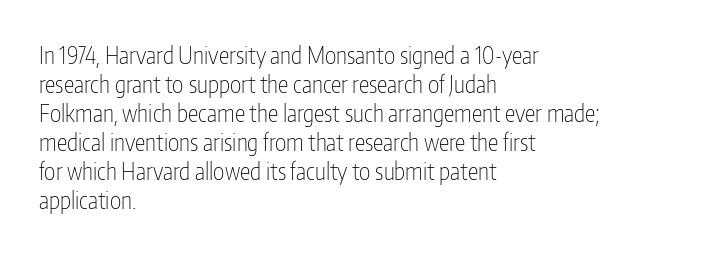
Q: Is the text bold? A: No.
Q: Is the text italic (slanted)? A: No, it is upright.
Q: Is the text underlined? A: No.
Q: How is the paragraph aligned? A: Left-aligned.
Q: Is the spacing between letters normal or unusually wide? A: Normal.
